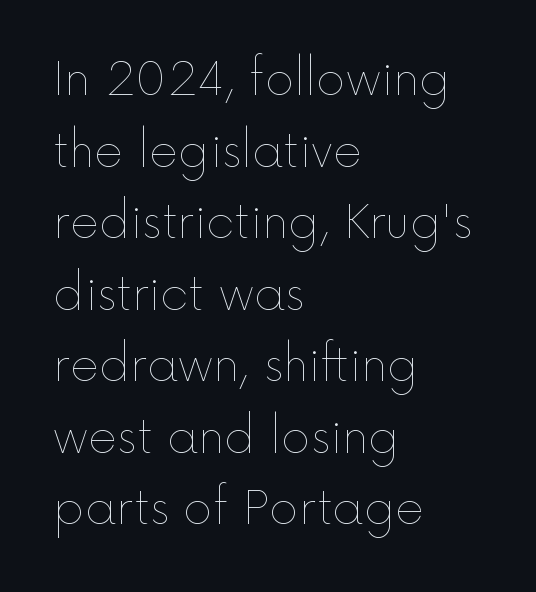
Q: Is the text bold? A: No.
Q: Is the text italic (slanted)? A: No, it is upright.
Q: Is the text underlined? A: No.
Q: How is the paragraph aligned? A: Left-aligned.
Q: Is the spacing between letters normal or unusually wide? A: Normal.
Q: Is the spacing between lines tight, normal or loose? A: Normal.
Q: Width (condensed, normal, or wide)? A: Normal.
Q: x-height? A: Medium.
Q: Monospaced? A: No.
